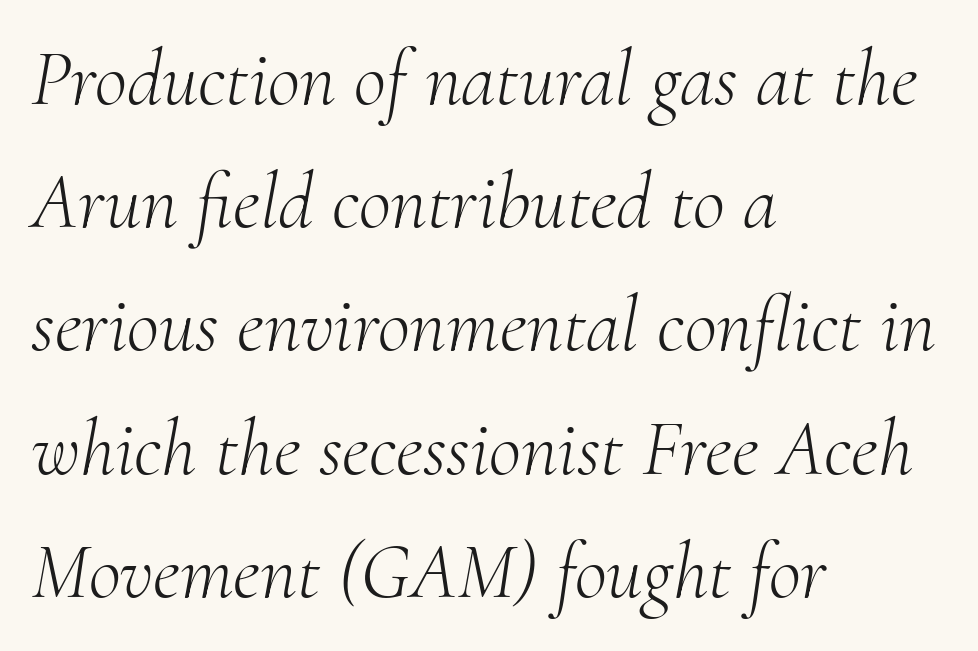
The rendering applies a slant to the glyphs. The weight tops out at a normal text grade. Words float on clear page, feet unadorned. Regarding serifs, this sample has them.
